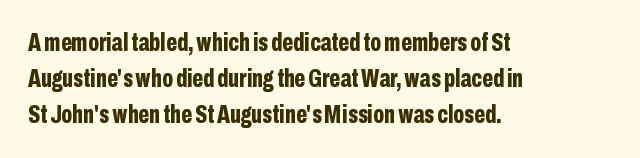
{"italic": "no", "bold": "yes", "underline": "no", "align": "left", "line_spacing": "normal", "line_spacing_ratio": 1.39, "letter_spacing": "normal", "letter_spacing_em": 0.0, "glyph_px": 26}
